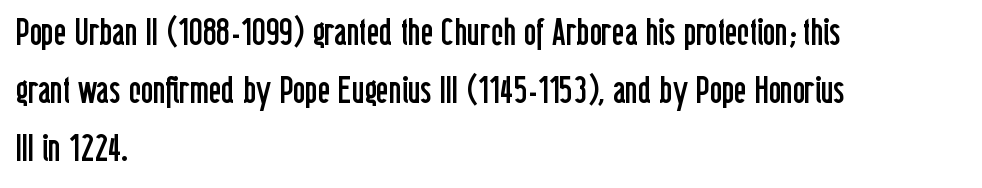
Q: Is the text bold? A: No.
Q: Is the text italic (slanted)? A: No, it is upright.
Q: Is the typeface a serif or a sans-serif typeface? A: Sans-serif.
Q: Is the text underlined? A: No.
Q: How is the paragraph aligned? A: Left-aligned.
Q: Is the spacing between letters normal or unusually wide? A: Normal.
Q: Is the spacing between lines tight, normal or loose? A: Normal.
Q: Width (condensed, normal, or wide)? A: Condensed.
Q: Stroke contrast? A: Low.
Q: x-height? A: Medium.
Q: Monospaced? A: No.
